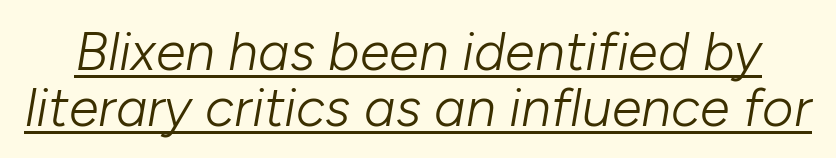
Q: Is the text bold? A: No.
Q: Is the text italic (slanted)? A: Yes, it leans right by about 10 degrees.
Q: Is the text underlined? A: Yes.
Q: Is the spacing between letters normal or unusually wide? A: Normal.
Q: Is the spacing between lines tight, normal or loose? A: Tight.
Q: Width (condensed, normal, or wide)? A: Normal.
Q: Stroke contrast? A: Low.
Q: x-height? A: Medium.
Q: Monospaced? A: No.
